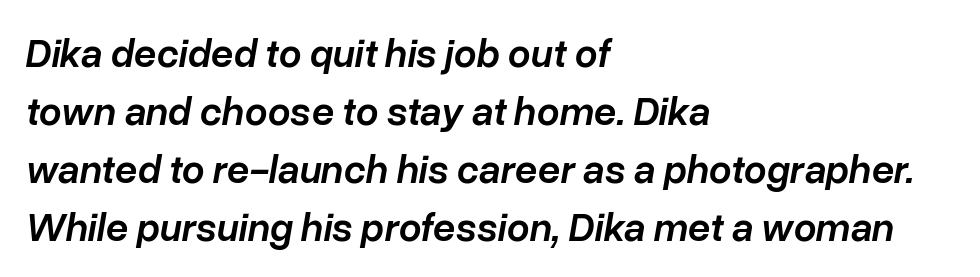
You could not count columns in this text — the font is proportionally spaced. Compared with typical paragraphs, the rows here are spaced about the same. A bit beefed up — I'd call it semibold rather than bold. Horizontal alignment here is leftward, the default for most running prose. The passage shown has conventional tracking throughout.
